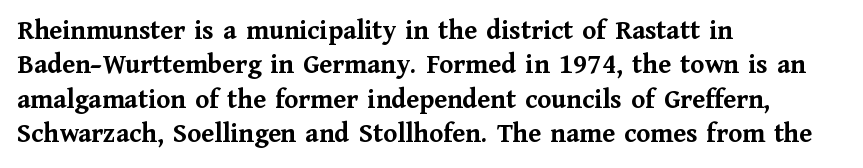
Tall strokes in this sample are plumb rather than angled. The lines are quadded left. The baseline area is clear. Yep, those are serifs on the letters. The rendering uses natural spacing where letterforms have individual widths. Weight: bold.
